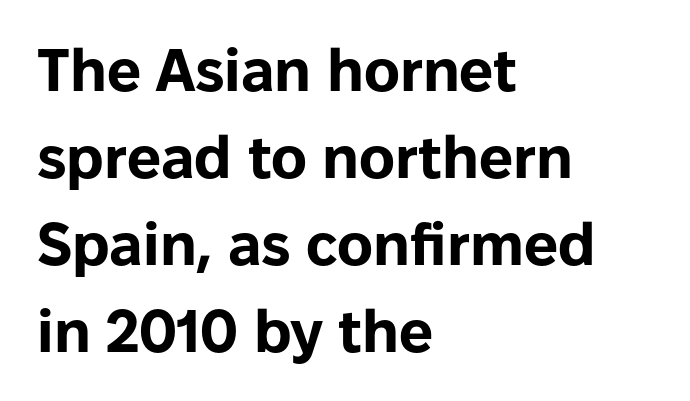
Q: Is the text bold? A: Yes.
Q: Is the text italic (slanted)? A: No, it is upright.
Q: Is the typeface a serif or a sans-serif typeface? A: Sans-serif.
Q: Is the text underlined? A: No.
Q: How is the paragraph aligned? A: Left-aligned.
Q: Is the spacing between letters normal or unusually wide? A: Normal.
Q: Is the spacing between lines tight, normal or loose? A: Normal.
Q: Width (condensed, normal, or wide)? A: Normal.
Q: Stroke contrast? A: Low.
Q: x-height? A: Medium.
Q: Monospaced? A: No.
